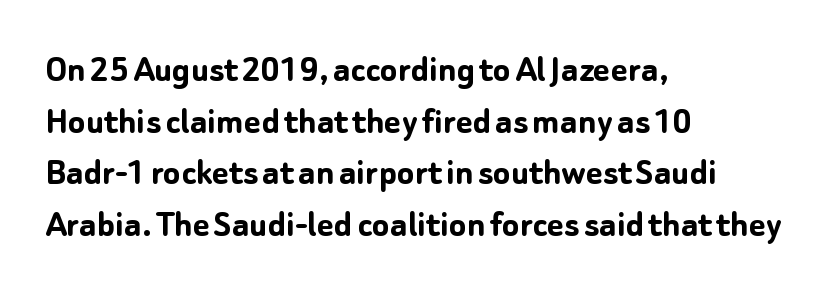
{"serif": "no", "italic": "no", "bold": "yes", "weight": "semibold", "width": "normal", "stroke_contrast": "low", "x_height": "medium", "monospaced": "no", "underline": "no", "align": "left", "line_spacing": "normal", "line_spacing_ratio": 1.29, "letter_spacing": "normal", "letter_spacing_em": 0.0, "glyph_px": 40}
